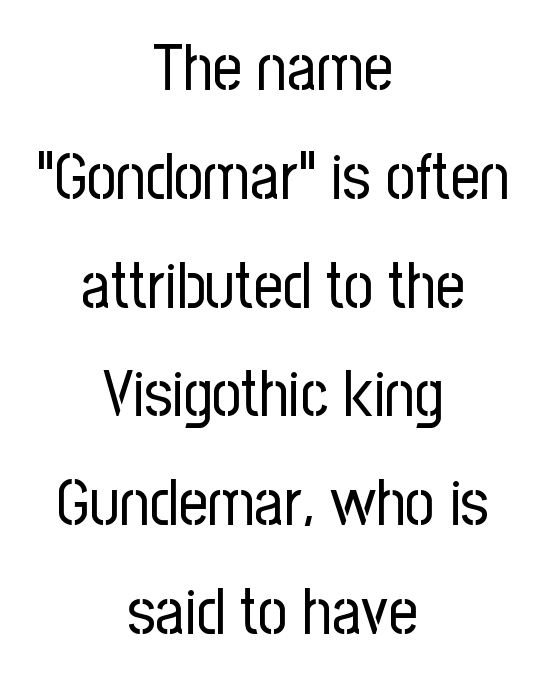
Q: Is the text bold? A: No.
Q: Is the text italic (slanted)? A: No, it is upright.
Q: Is the typeface a serif or a sans-serif typeface? A: Sans-serif.
Q: Is the text underlined? A: No.
Q: How is the paragraph aligned? A: Centered.
Q: Is the spacing between letters normal or unusually wide? A: Normal.
Q: Is the spacing between lines tight, normal or loose? A: Normal.
Q: Width (condensed, normal, or wide)? A: Condensed.
Q: Stroke contrast? A: Low.
Q: x-height? A: Medium.
Q: Monospaced? A: No.
